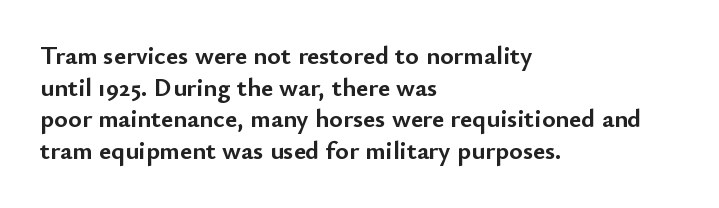
I'd describe the lettering as bold — thick and assertive. Words appear dense and cohesive because spacing is normal. Reading down the block, your eye returns to a fixed left position each line. The lettering holds an erect, upright posture throughout. Descender tails drop into unmarked territory.
